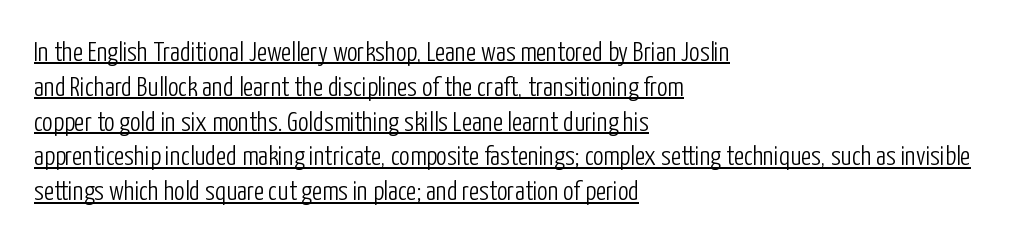
{"italic": "no", "bold": "no", "underline": "yes", "align": "left", "line_spacing": "normal", "line_spacing_ratio": 1.29, "letter_spacing": "normal", "letter_spacing_em": 0.0, "glyph_px": 27}
